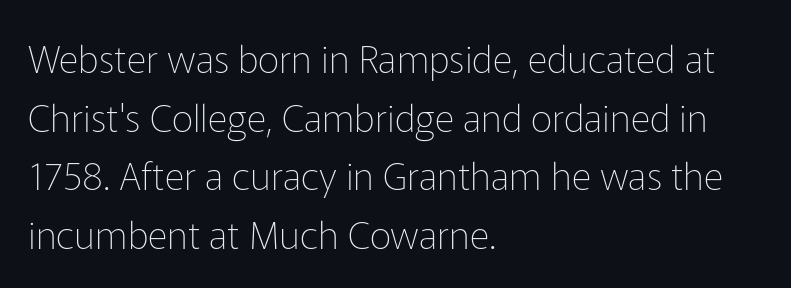
Q: Is the text bold? A: No.
Q: Is the text italic (slanted)? A: No, it is upright.
Q: Is the typeface a serif or a sans-serif typeface? A: Sans-serif.
Q: Is the text underlined? A: No.
Q: How is the paragraph aligned? A: Left-aligned.
Q: Is the spacing between letters normal or unusually wide? A: Normal.
Q: Is the spacing between lines tight, normal or loose? A: Normal.
Q: Width (condensed, normal, or wide)? A: Normal.
Q: Stroke contrast? A: Low.
Q: x-height? A: Medium.
Q: Monospaced? A: No.
